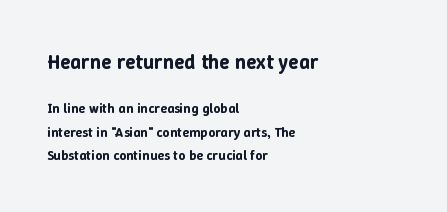
Do the letters lean? They stand straight. If you measured baseline to baseline, you'd find a middling distance. Type without underlining. Does extra space separate the letters? No, they use regular spacing. These lines stack with their left ends in a neat column. Note: larger setting up top, smaller setting below.
